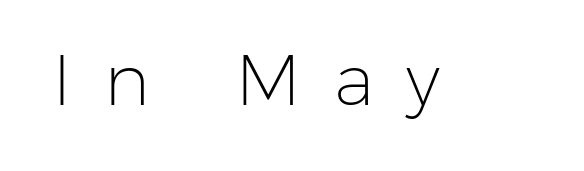
Q: Is the text bold? A: No.
Q: Is the text italic (slanted)? A: No, it is upright.
Q: Is the typeface a serif or a sans-serif typeface? A: Sans-serif.
Q: Is the text underlined? A: No.
Q: Is the spacing between letters normal or unusually wide? A: Unusually wide.
Q: Width (condensed, normal, or wide)? A: Normal.
Q: Stroke contrast? A: Low.
Q: x-height? A: Medium.
Q: Monospaced? A: No.
